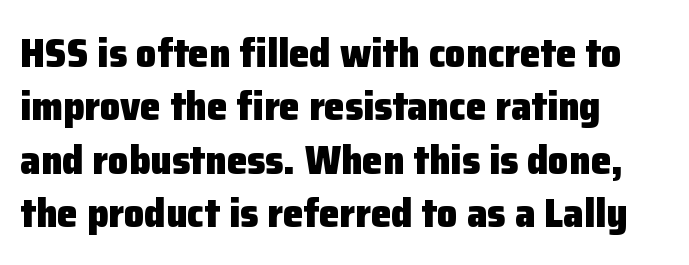
Q: Is the text bold? A: Yes.
Q: Is the text italic (slanted)? A: No, it is upright.
Q: Is the typeface a serif or a sans-serif typeface? A: Sans-serif.
Q: Is the text underlined? A: No.
Q: How is the paragraph aligned? A: Left-aligned.
Q: Is the spacing between letters normal or unusually wide? A: Normal.
Q: Is the spacing between lines tight, normal or loose? A: Normal.
Q: Width (condensed, normal, or wide)? A: Normal.
Q: Stroke contrast? A: Low.
Q: x-height? A: Medium.
Q: Monospaced? A: No.
